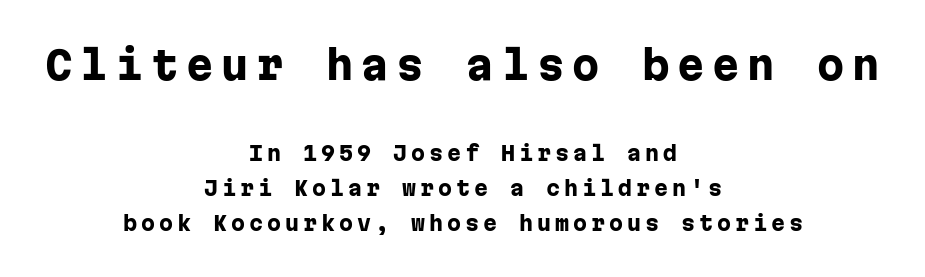
Each letter, wide or thin by design, is forced into the same width here. The baseline area is clear. Teacher's note: observe the equal gaps on both sides — that is centered alignment. Tracking value appears strongly positive — letters spread wide. The passage shown is emphatically bold.
